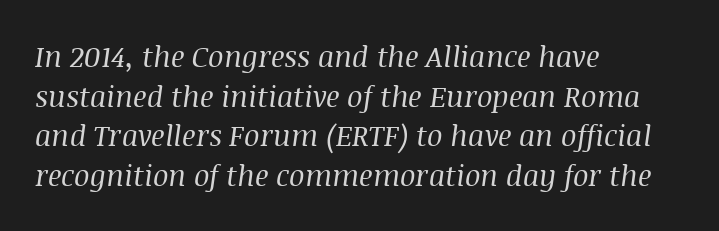
{"serif": "yes", "italic": "yes", "lean": "right", "slant_degrees": 8, "bold": "no", "weight": "regular", "width": "normal", "stroke_contrast": "medium", "x_height": "large", "monospaced": "no", "underline": "no", "align": "left", "line_spacing": "normal", "line_spacing_ratio": 1.37, "letter_spacing": "normal", "letter_spacing_em": 0.0, "glyph_px": 29}
